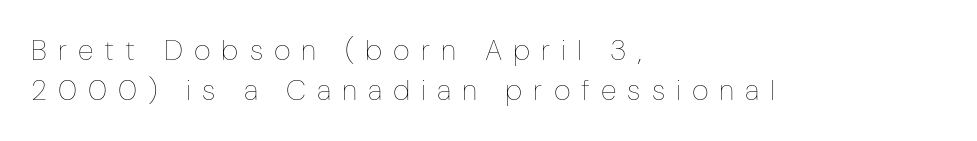
The ragged edge is on the right, which tells us the setting is flush left. You could not count columns in this text — the font is proportionally spaced. Vertically, the passage feels balanced, rows spaced as you'd expect. Counters stay open thanks to moderate or lighter strokes.
